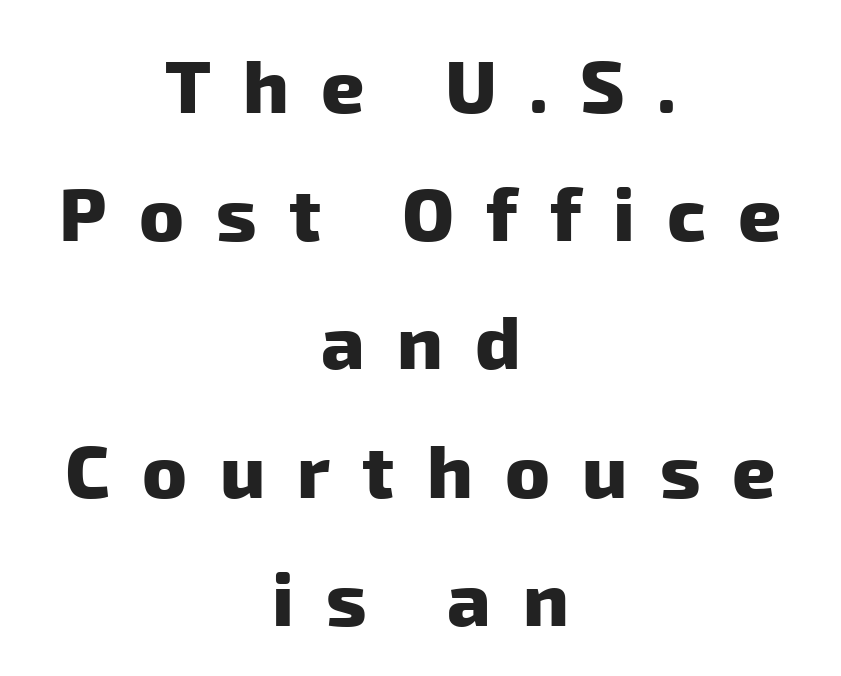
The image shows 75 px heavy sans-serif type; set centered, line spacing 1.71x, unusually wide letter spacing (+0.43 em), not underlined; low stroke contrast and a medium x-height.
